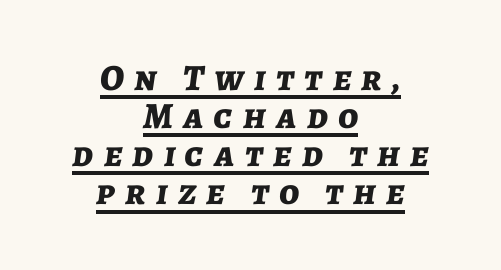
The passage shown is underscored from start to finish. Each line is balanced around a shared central axis. You could barely slide anything between these rows. This is heavy type, rendered in bold.
